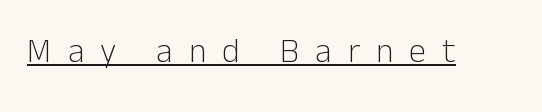
The specimen reads as upright at a glance. Like a heading marked for emphasis, these lines bear an underscore. Words appear elongated and porous because spacing is wide. This is sans-serif lettering, the kind often seen on screens and signage. Each stroke keeps to a modest, everyday thickness or less. Looks like regular typesetting: each glyph gets only the width it needs.
